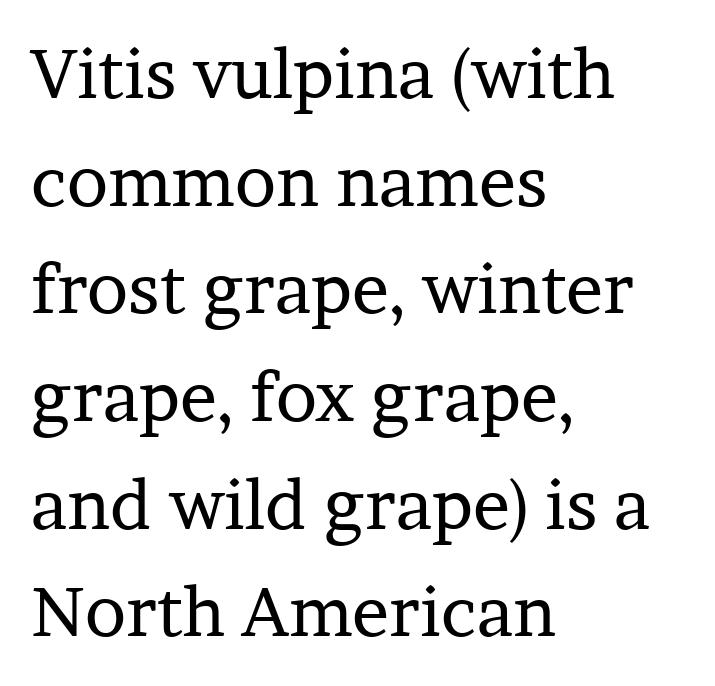
Leading matches the norm, producing a regular column. Does extra space separate the letters? No, they use regular spacing. Typographically, this falls in the serif category. Reading down the block, your eye returns to a fixed left position each line. The passage shown is typed in a proportional face where columns would drift. The zone under the glyphs is completely vacant.
